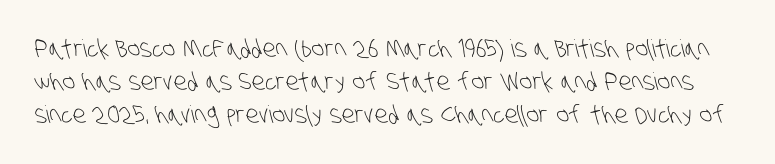
The image shows 24 px text type; set normal line spacing (1.38x), normal letter spacing, not underlined.
